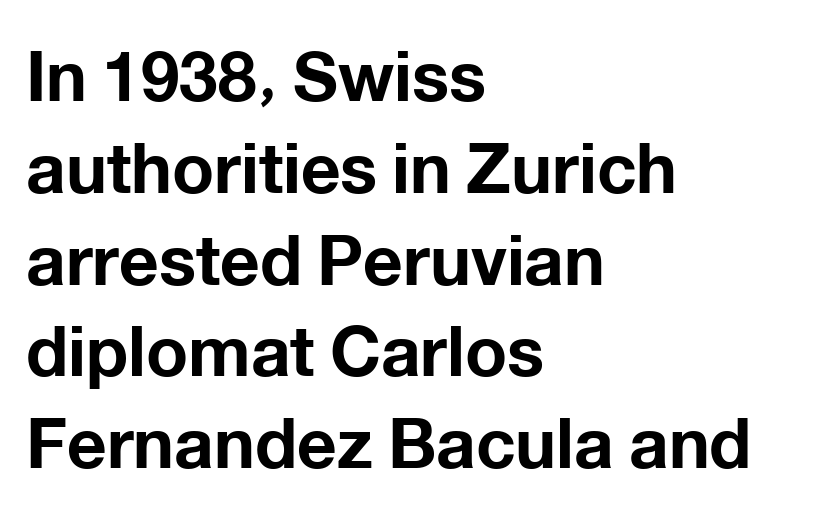
The glyphs have the mass of a bold cut. This sample keeps an unexceptional amount of space between lines. The typography opts for an upright posture over an oblique one. Beneath every word, the page is bare. Classification — sans serif. The passage is arranged the way most books set body copy — flush left.
